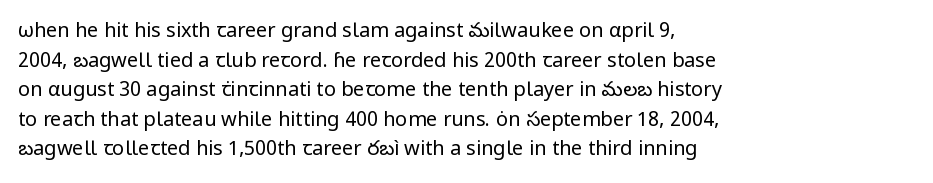
The image shows 20 px text type, upright; set left-aligned, normal line spacing (1.48x), normal letter spacing, not underlined.
